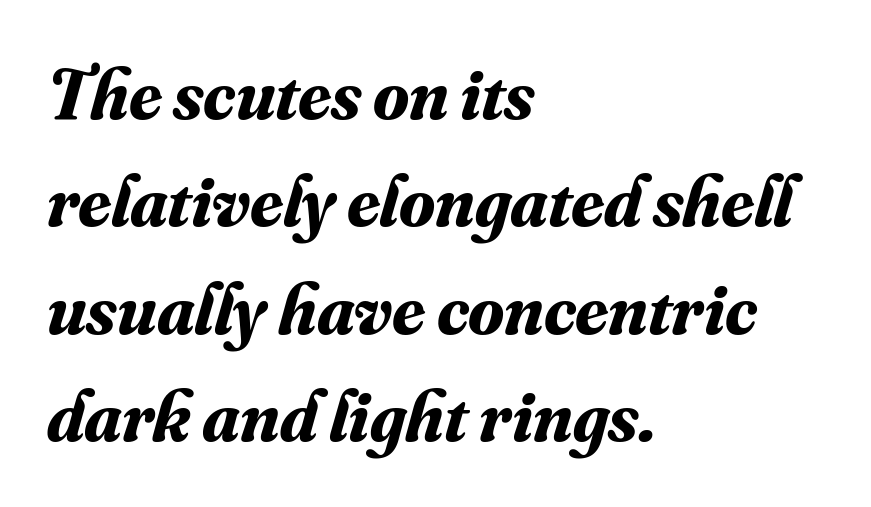
The image shows 73 px bold serif type, italic (leaning right); set left-aligned, normal line spacing (1.47x), normal letter spacing, not underlined; medium stroke contrast and a small x-height.
